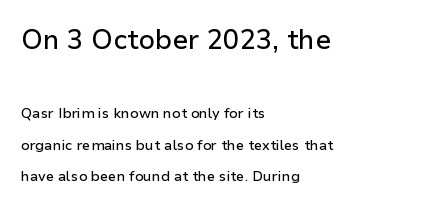
Q: Is the text italic (slanted)? A: No, it is upright.
Q: Is the text underlined? A: No.
Q: How is the paragraph aligned? A: Left-aligned.
Q: Is the spacing between letters normal or unusually wide? A: Normal.
Q: Is the spacing between lines tight, normal or loose? A: Loose.
Q: Which block of text is set in a larger size, the first (top) or the second (bottom)? A: The first (top) one.
